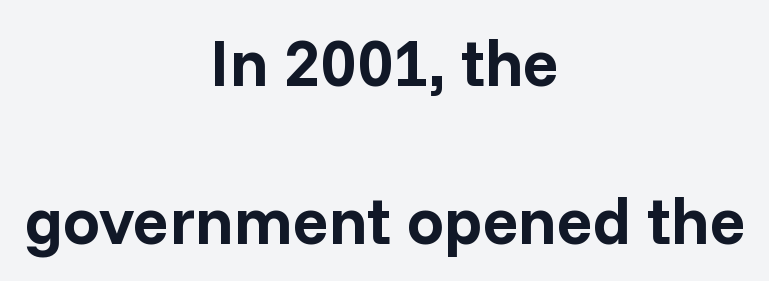
Q: Is the text bold? A: Yes.
Q: Is the text italic (slanted)? A: No, it is upright.
Q: Is the typeface a serif or a sans-serif typeface? A: Sans-serif.
Q: Is the text underlined? A: No.
Q: How is the paragraph aligned? A: Centered.
Q: Is the spacing between letters normal or unusually wide? A: Normal.
Q: Is the spacing between lines tight, normal or loose? A: Loose.
Q: Width (condensed, normal, or wide)? A: Normal.
Q: Stroke contrast? A: Low.
Q: x-height? A: Medium.
Q: Monospaced? A: No.
